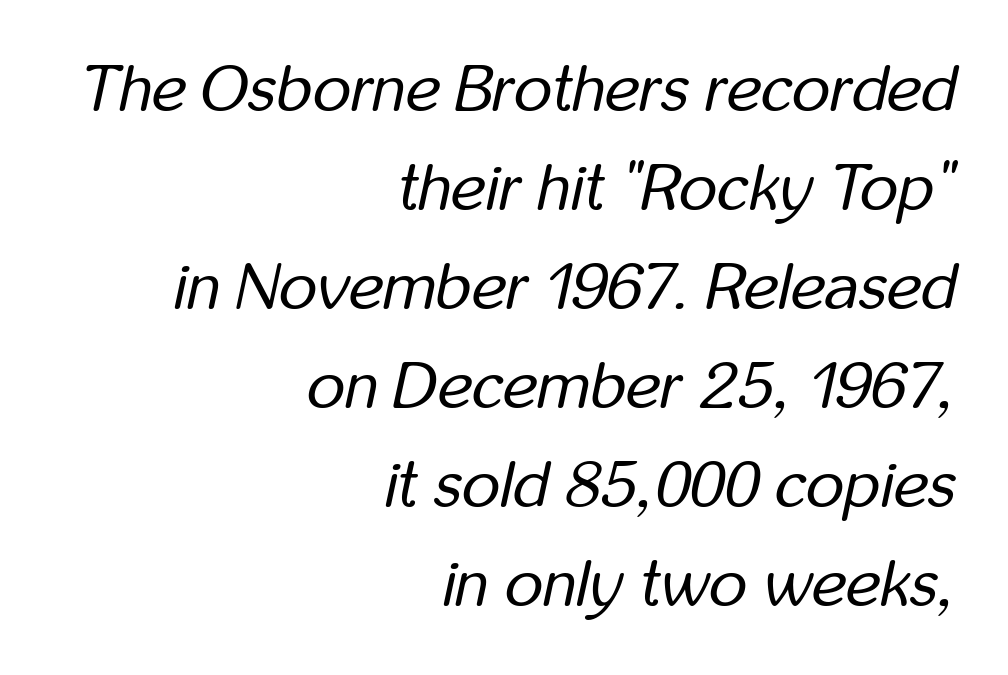
Q: Is the text bold? A: No.
Q: Is the text italic (slanted)? A: Yes, it leans right by about 12 degrees.
Q: Is the text underlined? A: No.
Q: How is the paragraph aligned? A: Right-aligned.
Q: Is the spacing between letters normal or unusually wide? A: Normal.
Q: Is the spacing between lines tight, normal or loose? A: Normal.
Q: Width (condensed, normal, or wide)? A: Condensed.
Q: Stroke contrast? A: Low.
Q: x-height? A: Medium.
Q: Monospaced? A: No.
